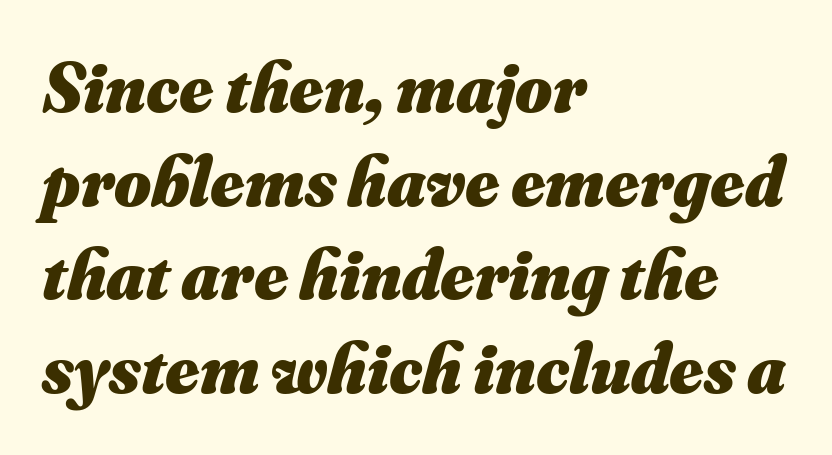
{"italic": "yes", "lean": "right", "slant_degrees": 16, "bold": "yes", "weight": "heavy", "width": "normal", "stroke_contrast": "medium", "x_height": "small", "monospaced": "no", "underline": "no", "align": "left", "line_spacing": "normal", "line_spacing_ratio": 1.32, "letter_spacing": "normal", "letter_spacing_em": 0.0, "glyph_px": 71}
